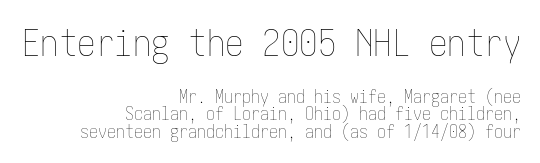
The image shows 37 px thin, condensed type, upright; set right-aligned, tight line spacing (0.98x), normal letter spacing, not underlined; the first (top) block is 2.06x larger; low stroke contrast and a medium x-height.
